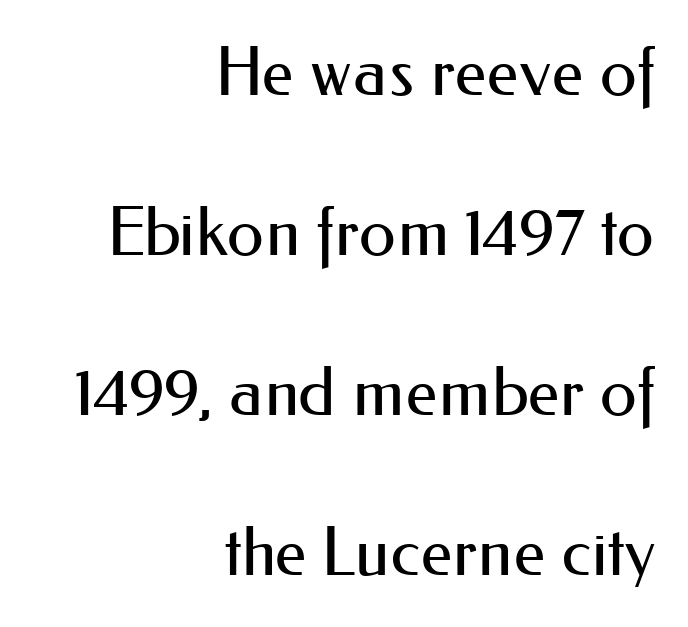
{"serif": "no", "italic": "no", "bold": "no", "weight": "regular", "width": "normal", "stroke_contrast": "medium", "x_height": "small", "monospaced": "no", "underline": "no", "align": "right", "line_spacing": "loose", "line_spacing_ratio": 2.39, "letter_spacing": "normal", "letter_spacing_em": 0.0, "glyph_px": 67}
